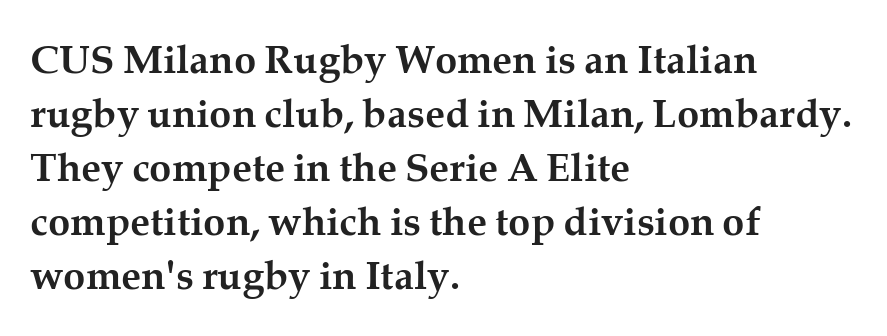
The letters advance in unequal steps, a hallmark of proportional type. The tracking reads as untouched default to a designer's eye. Left-aligned paragraph, ragged on the right. On the weight axis this lands at bold, roughly 700.
